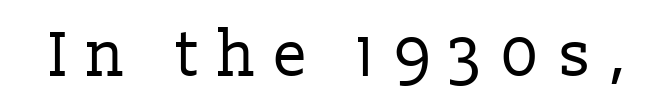
The image shows 64 px regular-weight serif type, upright; set unusually wide letter spacing (+0.27 em), not underlined; low stroke contrast and a medium x-height.
